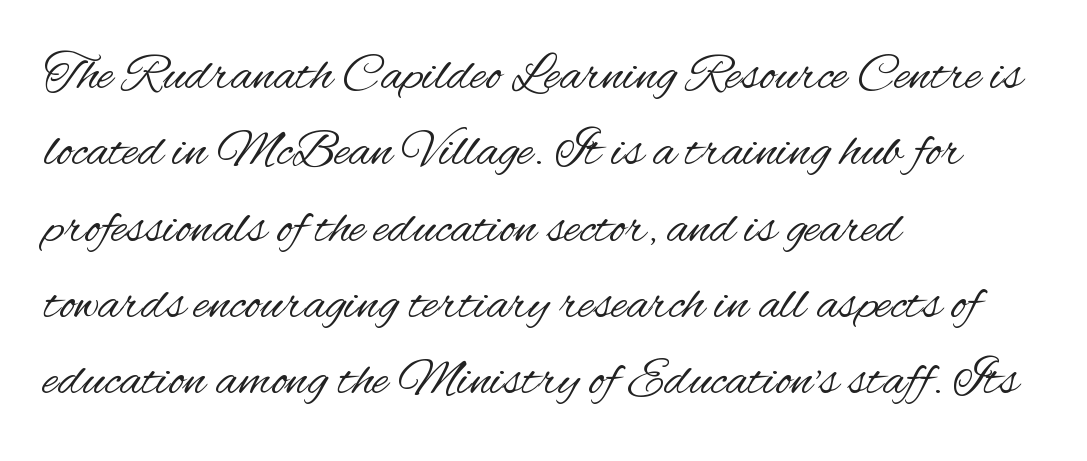
The image shows 53 px regular-weight, condensed sans-serif type; set left-aligned, normal line spacing (1.44x), normal letter spacing, not underlined; medium stroke contrast and a small x-height.
